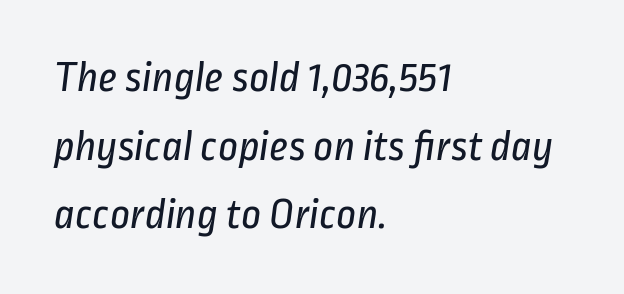
The image shows 44 px regular-weight, condensed sans-serif type; set left-aligned, normal line spacing (1.56x), normal letter spacing, not underlined; low stroke contrast and a medium x-height.
